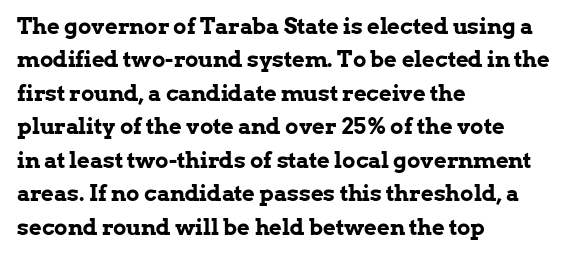
{"italic": "no", "bold": "yes", "underline": "no", "align": "left", "line_spacing": "normal", "line_spacing_ratio": 1.52, "letter_spacing": "normal", "letter_spacing_em": 0.0, "glyph_px": 22}
